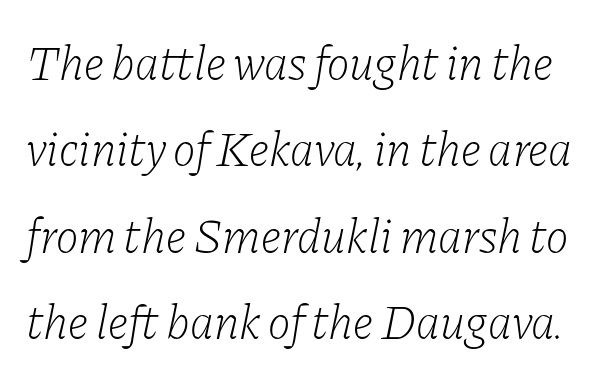
The image shows 48 px light serif type, italic (leaning right); set line spacing 1.8x, normal letter spacing, not underlined; low stroke contrast and a medium x-height.
